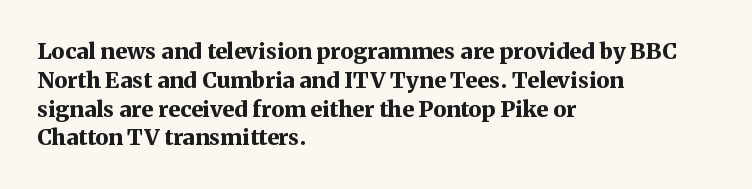
Q: Is the text bold? A: Yes.
Q: Is the text italic (slanted)? A: No, it is upright.
Q: Is the text underlined? A: No.
Q: How is the paragraph aligned? A: Left-aligned.
Q: Is the spacing between letters normal or unusually wide? A: Normal.
Q: Is the spacing between lines tight, normal or loose? A: Normal.
